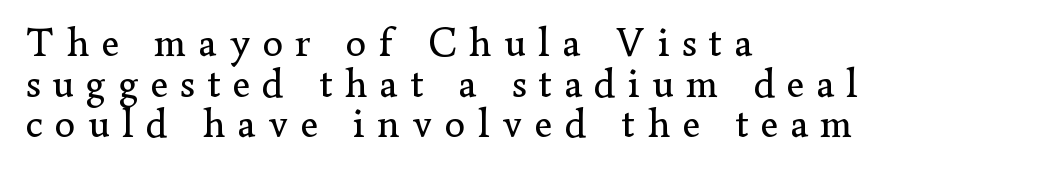
Q: Is the text bold? A: No.
Q: Is the text italic (slanted)? A: No, it is upright.
Q: Is the typeface a serif or a sans-serif typeface? A: Serif.
Q: Is the text underlined? A: No.
Q: How is the paragraph aligned? A: Left-aligned.
Q: Is the spacing between letters normal or unusually wide? A: Unusually wide.
Q: Is the spacing between lines tight, normal or loose? A: Tight.
Q: Width (condensed, normal, or wide)? A: Normal.
Q: Stroke contrast? A: Low.
Q: x-height? A: Small.
Q: Monospaced? A: No.
